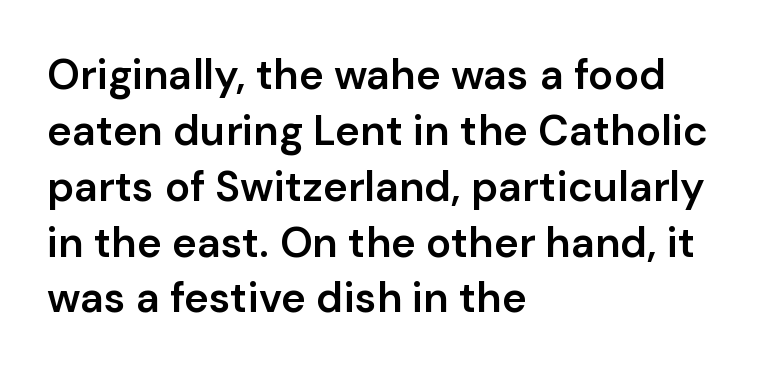
One-word summary of the alignment: left. Do the characters align in a grid? No, the font is proportional. Beneath every word, the page is bare. What's the leading like? Ordinary, nothing unusual. This sample uses plain, unmodified letter spacing. The lettering stays uniformly vertical, giving the passage a roman look.
